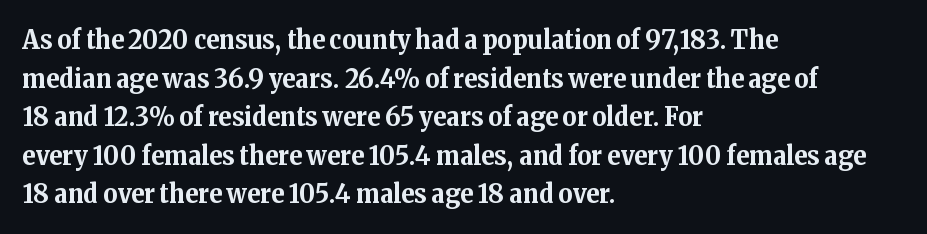
Q: Is the text bold? A: Yes.
Q: Is the text italic (slanted)? A: No, it is upright.
Q: Is the text underlined? A: No.
Q: How is the paragraph aligned? A: Left-aligned.
Q: Is the spacing between letters normal or unusually wide? A: Normal.
Q: Is the spacing between lines tight, normal or loose? A: Normal.
